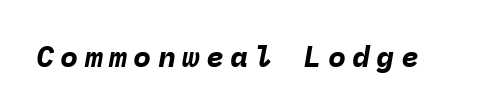
The image shows 30 px bold type, italic (leaning right), monospaced; set unusually wide letter spacing (+0.21 em), not underlined; low stroke contrast and a medium x-height.
